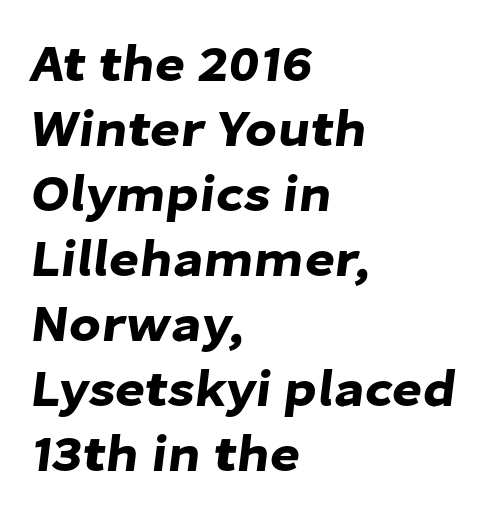
The glyphs in this specimen are sans serif. Default kerning and tracking; the words read as compact shapes. Honestly, the row spacing looks completely unremarkable. Glance below the letters and you will spot only blank space.
